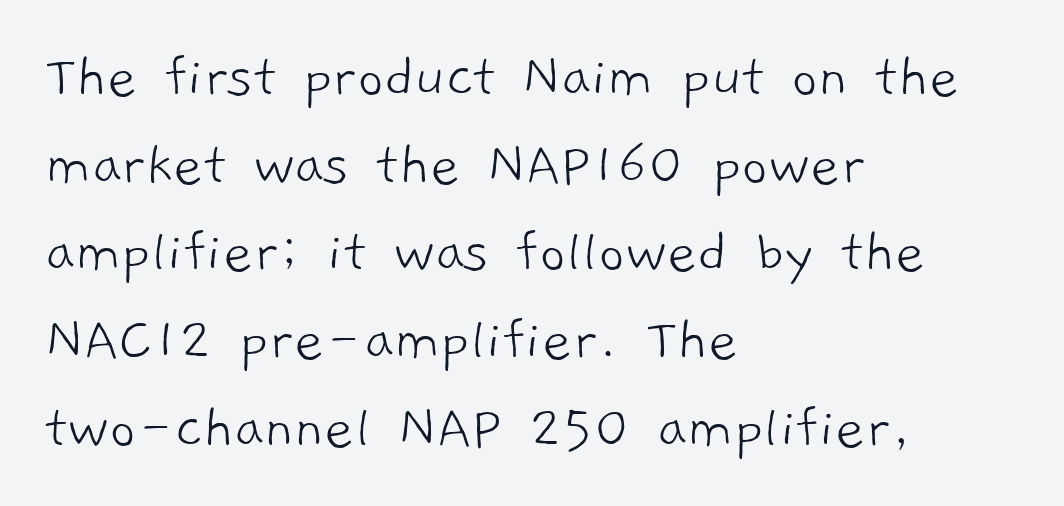
The image shows 64 px light sans-serif type; set left-aligned, normal line spacing (1.37x), normal letter spacing, not underlined; low stroke contrast and a medium x-height.
